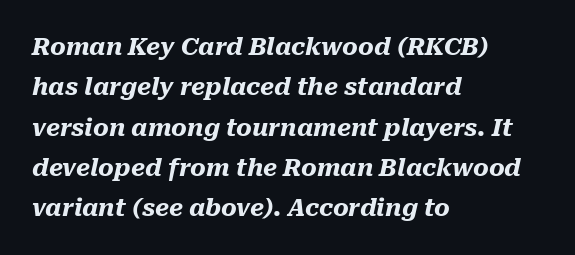
The image shows 24 px bold type, italic (leaning right); set left-aligned, normal line spacing (1.68x), normal letter spacing, not underlined.
